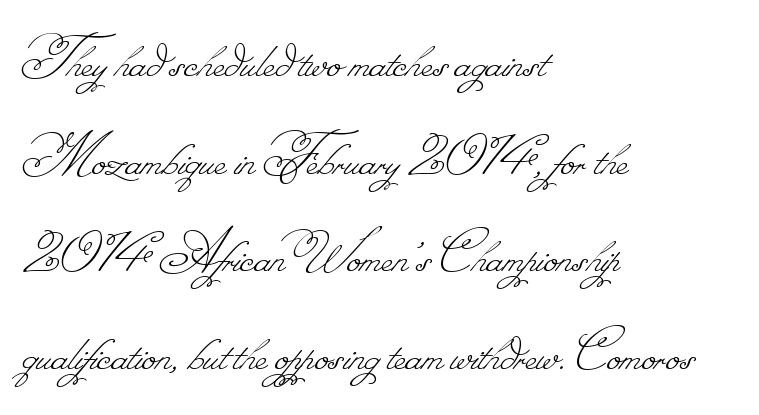
Horizontal bands of white between lines are of average thickness. Varying glyph widths throughout — classic text-font behaviour. A bare baseline throughout the passage. Look at the tracking — it's just the regular setting, nothing added. Letters have the restrained weight of plain body copy at most. Compared with a centered layout, this one pins lines to the left instead.
